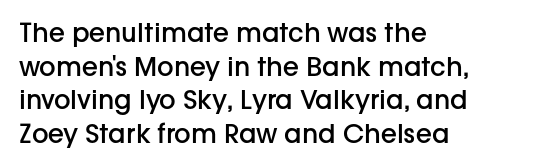
The image shows 26 px text type, upright; set left-aligned, normal line spacing (1.29x), normal letter spacing, not underlined.
